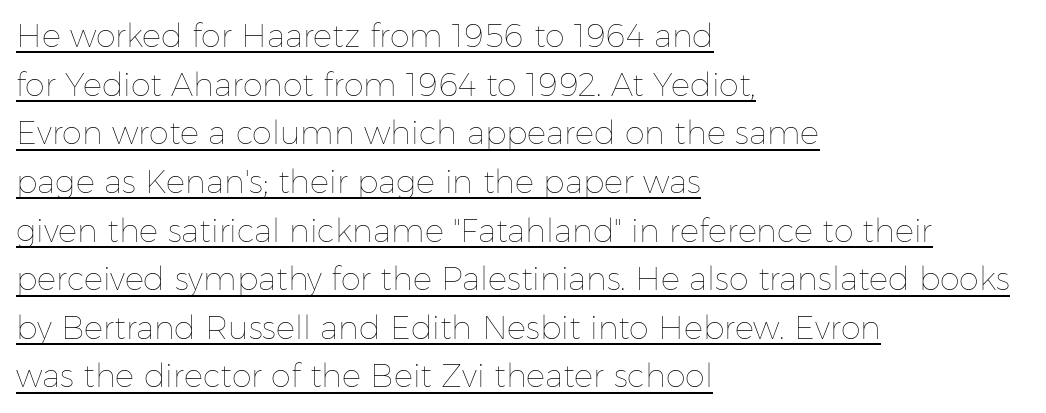
The image shows 32 px thin type, upright; set left-aligned, normal line spacing (1.52x), normal letter spacing, underlined; low stroke contrast and a medium x-height.
